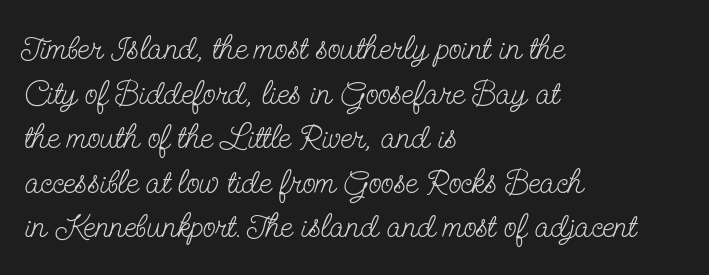
The typesetter chose a ragged-right arrangement here. Each letter keeps its own natural width here, so spacing adapts to shape. Vertical stems look standard width or narrower in stroke. Rule under the text: the space is simply empty.
